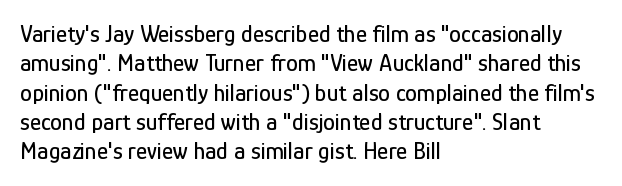
Q: Is the text italic (slanted)? A: No, it is upright.
Q: Is the text underlined? A: No.
Q: How is the paragraph aligned? A: Left-aligned.
Q: Is the spacing between letters normal or unusually wide? A: Normal.
